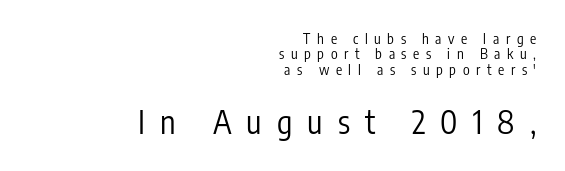
Q: Is the text bold? A: No.
Q: Is the text italic (slanted)? A: No, it is upright.
Q: Is the typeface a serif or a sans-serif typeface? A: Sans-serif.
Q: Is the text underlined? A: No.
Q: How is the paragraph aligned? A: Right-aligned.
Q: Is the spacing between letters normal or unusually wide? A: Unusually wide.
Q: Is the spacing between lines tight, normal or loose? A: Tight.
Q: Which block of text is set in a larger size, the first (top) or the second (bottom)? A: The second (bottom) one.
Q: Width (condensed, normal, or wide)? A: Condensed.
Q: Stroke contrast? A: Low.
Q: x-height? A: Medium.
Q: Monospaced? A: No.
